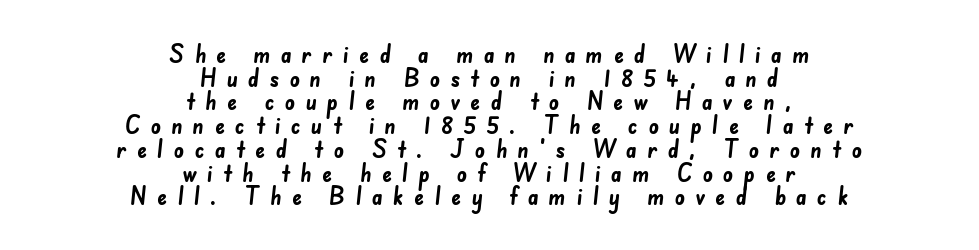
The image shows 25 px bold type; set centered, tight line spacing (0.95x), unusually wide letter spacing (+0.4 em), not underlined.
